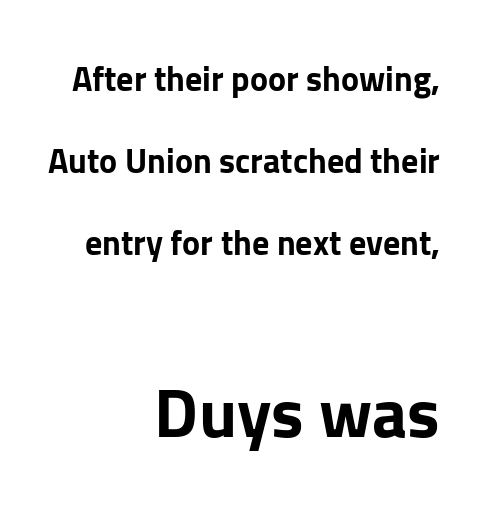
Q: Is the text bold? A: Yes.
Q: Is the text italic (slanted)? A: No, it is upright.
Q: Is the typeface a serif or a sans-serif typeface? A: Sans-serif.
Q: Is the text underlined? A: No.
Q: How is the paragraph aligned? A: Right-aligned.
Q: Is the spacing between letters normal or unusually wide? A: Normal.
Q: Is the spacing between lines tight, normal or loose? A: Loose.
Q: Which block of text is set in a larger size, the first (top) or the second (bottom)? A: The second (bottom) one.
Q: Width (condensed, normal, or wide)? A: Normal.
Q: Stroke contrast? A: Low.
Q: x-height? A: Medium.
Q: Monospaced? A: No.
